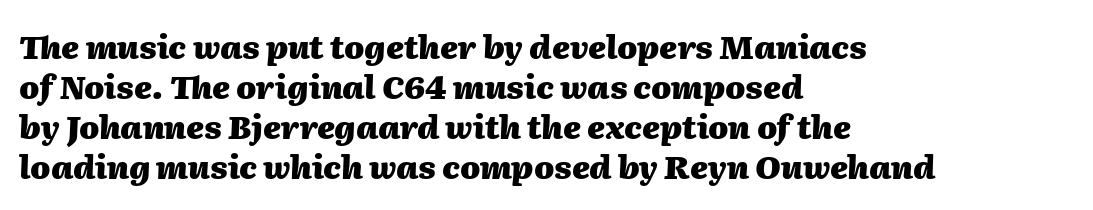
This is oblique type, the kind used for emphasis or titles. A typesetter would call this proportional, since set widths differ per character. Inter-character spacing is left at the font's built-in metrics. This block has exactly the height ordinary leading produces. Check under the words: just untouched page.
